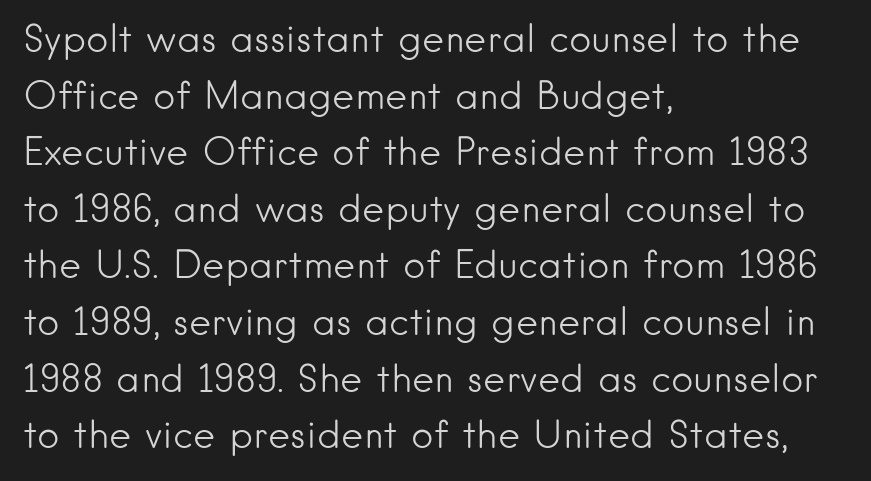
The image shows 38 px light sans-serif type, upright; set left-aligned, normal line spacing (1.49x), normal letter spacing, not underlined; low stroke contrast and a small x-height.
